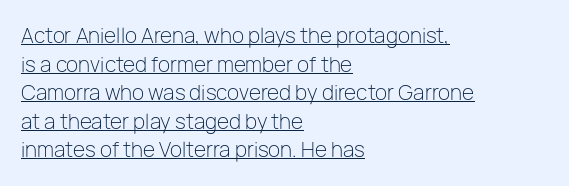
Default kerning and tracking; the words read as compact shapes. These lines were composed using upright roman letters. Somebody hit Ctrl+U on this one — the words are underlined. If you measured baseline to baseline, you'd find a middling distance. The setting favours the left margin, as ordinary paragraphs usually do.
